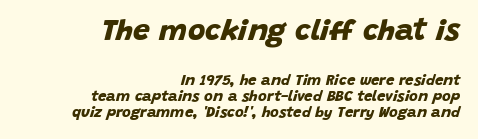
Any mark beneath the type? The region is blank. Think of a printed novel: that variable character pitch is what you see here. Each glyph is drawn with heavy, bold strokes. Interline gaps are noticeably narrow in this sample. Of the two passages, the one on top uses the larger point size.
